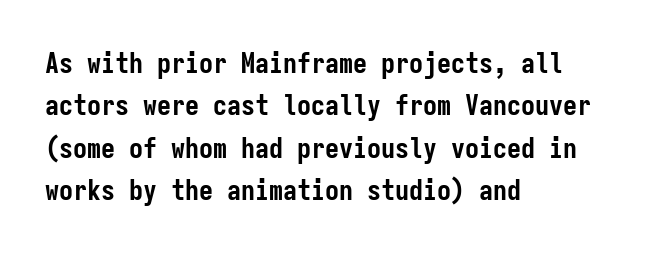
The face used here is rendered with its standard letterfit. These lines stack with their left ends in a neat column. Is this a fixed-width face? Yes — each glyph sits in an identical cell. One glance says typical: line gaps are just what's usual. A typesetter would label this face a sans.
